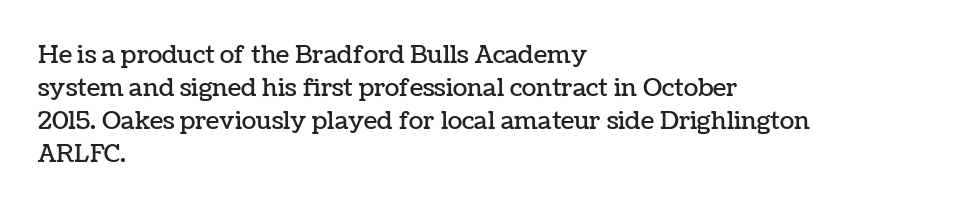
The image shows 24 px text type, upright; set left-aligned, normal line spacing (1.37x), normal letter spacing, not underlined.
